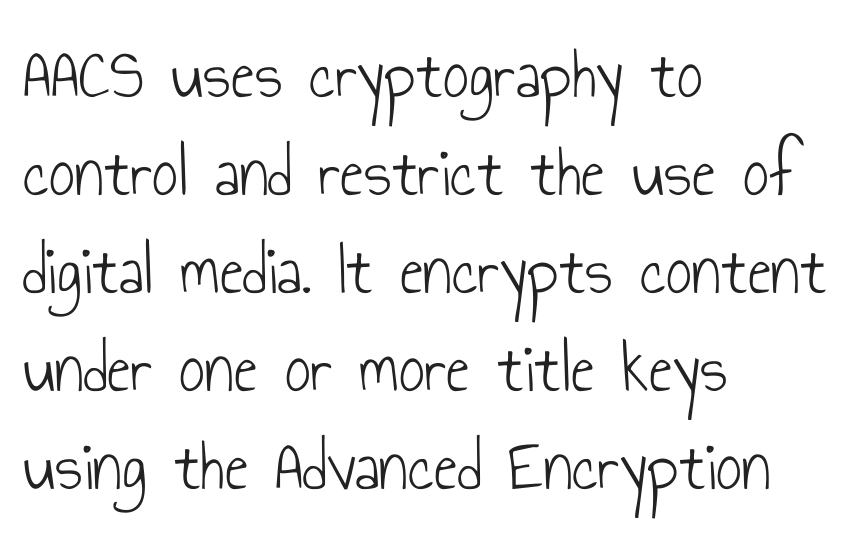
Grotesque or geometric, the face here clearly has no serifs. Character widths vary here, with narrow letters taking less room than wide ones. The specimen omits any rule beneath the text block's lines. Line starts are locked; line ends wander. How would I describe the line gaps? Plain and ordinary. A typesetter would call this zero additional tracking.
